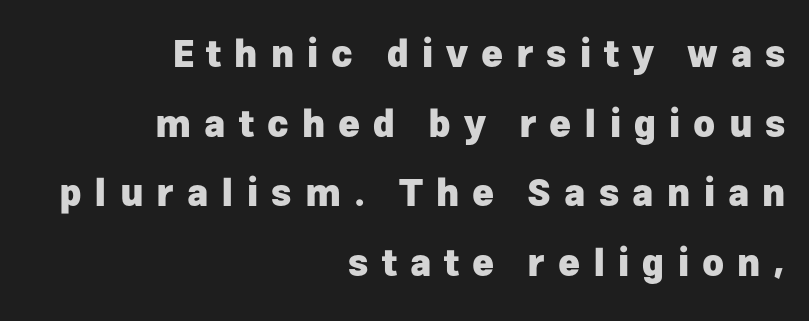
The face used here has the dense, thick strokes of a bold. Think of a printed novel: that variable character pitch is what you see here. The letters stand upright; this is a roman face. Just letters on the line, the space beneath them empty.
